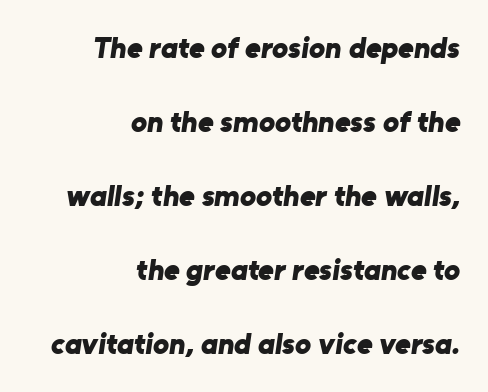
Q: Is the text bold? A: Yes.
Q: Is the typeface a serif or a sans-serif typeface? A: Sans-serif.
Q: Is the text underlined? A: No.
Q: How is the paragraph aligned? A: Right-aligned.
Q: Is the spacing between letters normal or unusually wide? A: Normal.
Q: Is the spacing between lines tight, normal or loose? A: Loose.
Q: Width (condensed, normal, or wide)? A: Normal.
Q: Stroke contrast? A: Low.
Q: x-height? A: Medium.
Q: Monospaced? A: No.
